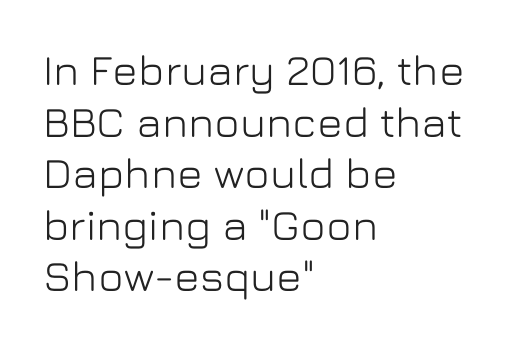
Q: Is the text italic (slanted)? A: No, it is upright.
Q: Is the typeface a serif or a sans-serif typeface? A: Sans-serif.
Q: Is the text underlined? A: No.
Q: How is the paragraph aligned? A: Left-aligned.
Q: Is the spacing between letters normal or unusually wide? A: Normal.
Q: Width (condensed, normal, or wide)? A: Normal.
Q: Stroke contrast? A: Low.
Q: x-height? A: Medium.
Q: Monospaced? A: No.
